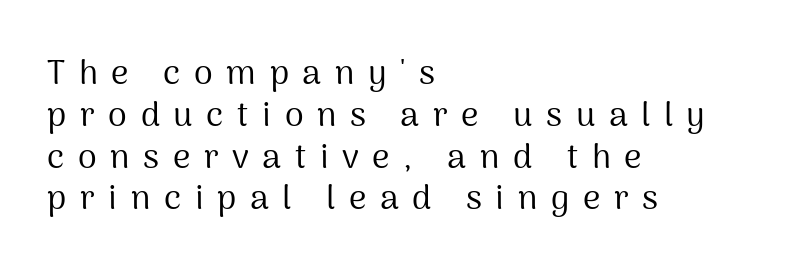
{"serif": "no", "italic": "no", "bold": "no", "weight": "regular", "width": "normal", "stroke_contrast": "medium", "x_height": "medium", "monospaced": "no", "underline": "no", "align": "left", "line_spacing_ratio": 1.23, "letter_spacing": "wide", "letter_spacing_em": 0.4, "glyph_px": 34}
